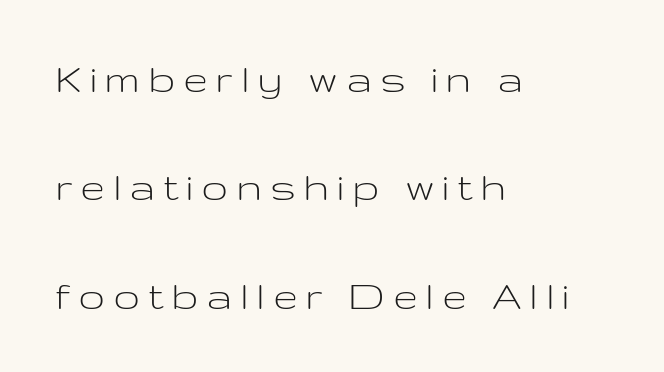
Q: Is the text bold? A: No.
Q: Is the text italic (slanted)? A: No, it is upright.
Q: Is the typeface a serif or a sans-serif typeface? A: Sans-serif.
Q: Is the text underlined? A: No.
Q: How is the paragraph aligned? A: Left-aligned.
Q: Is the spacing between lines tight, normal or loose? A: Loose.
Q: Width (condensed, normal, or wide)? A: Wide.
Q: Stroke contrast? A: Low.
Q: x-height? A: Medium.
Q: Monospaced? A: No.
